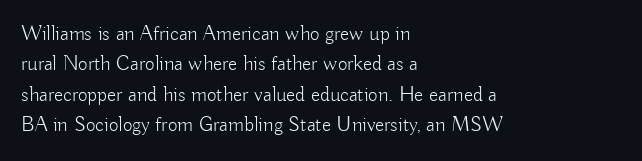
Q: Is the text bold? A: No.
Q: Is the text italic (slanted)? A: No, it is upright.
Q: Is the text underlined? A: No.
Q: How is the paragraph aligned? A: Left-aligned.
Q: Is the spacing between letters normal or unusually wide? A: Normal.
Q: Is the spacing between lines tight, normal or loose? A: Normal.
